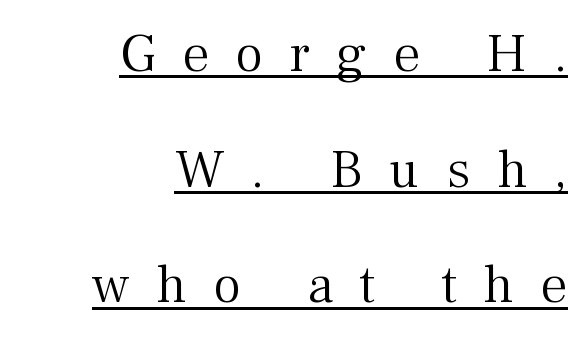
The image shows 54 px light serif type, upright; set right-aligned, loose line spacing (2.14x), unusually wide letter spacing (+0.49 em), underlined; medium stroke contrast and a medium x-height.
